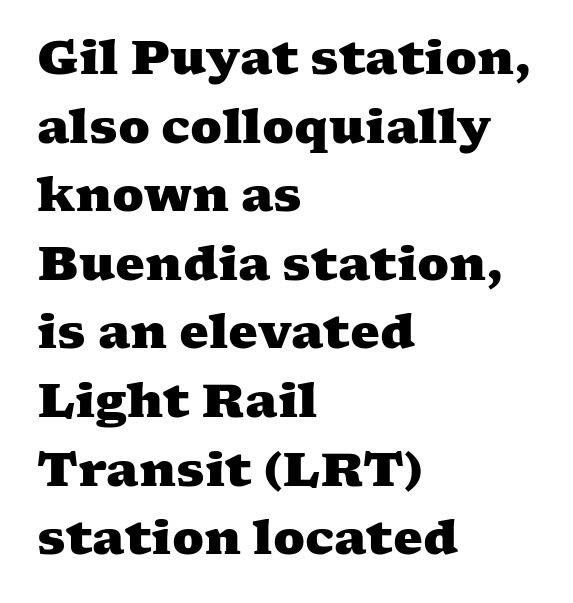
The face used here is rendered with its standard letterfit. Heavy, bold letterforms. Decoration check: the copy has no underline. Does the leading feel generous? No, just average. The lines are quadded left. Yep, those are serifs on the letters.
